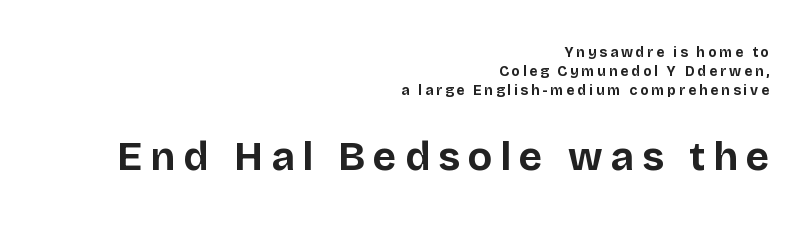
Q: Is the text bold? A: Yes.
Q: Is the text italic (slanted)? A: No, it is upright.
Q: Is the typeface a serif or a sans-serif typeface? A: Sans-serif.
Q: Is the text underlined? A: No.
Q: How is the paragraph aligned? A: Right-aligned.
Q: Is the spacing between letters normal or unusually wide? A: Unusually wide.
Q: Is the spacing between lines tight, normal or loose? A: Normal.
Q: Which block of text is set in a larger size, the first (top) or the second (bottom)? A: The second (bottom) one.
Q: Width (condensed, normal, or wide)? A: Normal.
Q: Stroke contrast? A: Low.
Q: x-height? A: Large.
Q: Monospaced? A: No.
